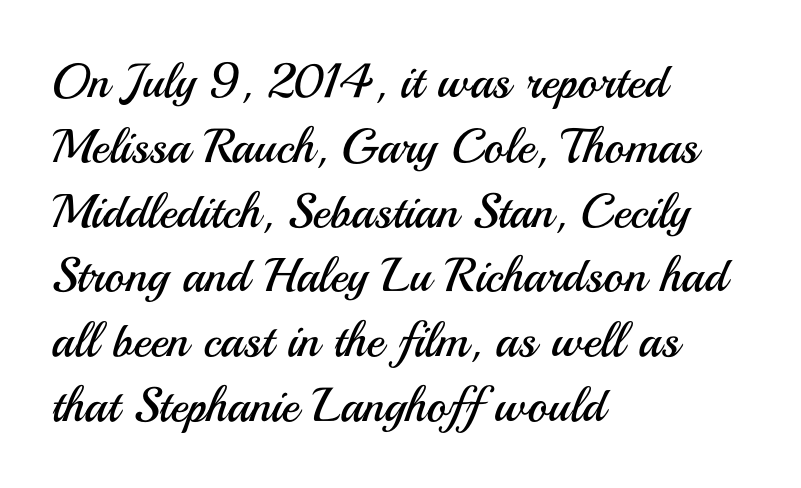
{"serif": "no", "bold": "no", "weight": "regular", "width": "normal", "stroke_contrast": "medium", "x_height": "small", "monospaced": "no", "underline": "no", "align": "left", "line_spacing": "normal", "line_spacing_ratio": 1.35, "letter_spacing": "normal", "letter_spacing_em": 0.0, "glyph_px": 48}
